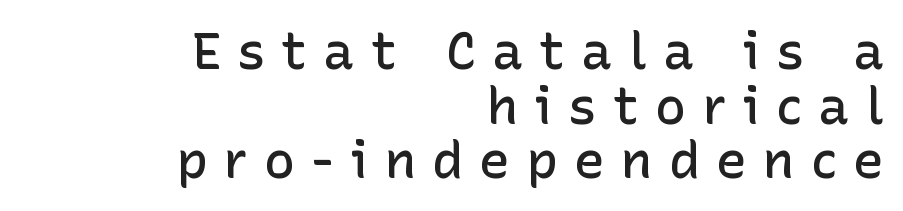
Q: Is the text bold? A: Semi-bold.
Q: Is the text italic (slanted)? A: No, it is upright.
Q: Is the typeface a serif or a sans-serif typeface? A: Sans-serif.
Q: Is the text underlined? A: No.
Q: How is the paragraph aligned? A: Right-aligned.
Q: Is the spacing between letters normal or unusually wide? A: Unusually wide.
Q: Is the spacing between lines tight, normal or loose? A: Tight.
Q: Width (condensed, normal, or wide)? A: Normal.
Q: Stroke contrast? A: Low.
Q: x-height? A: Medium.
Q: Monospaced? A: No.
